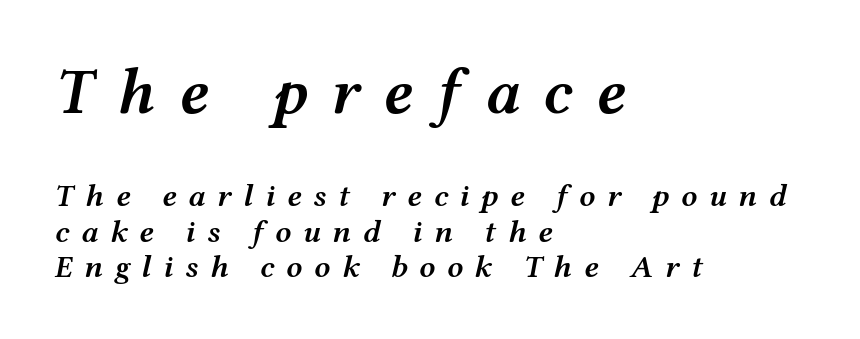
Does the leading feel generous? Not at all — it's pinched. The passage shown is semibold, sitting just below true bold. Spacing between characters has been opened up far beyond the box default. Character size in the leading block exceeds that of the trailing block. Observe the lean: these are italic letterforms.
